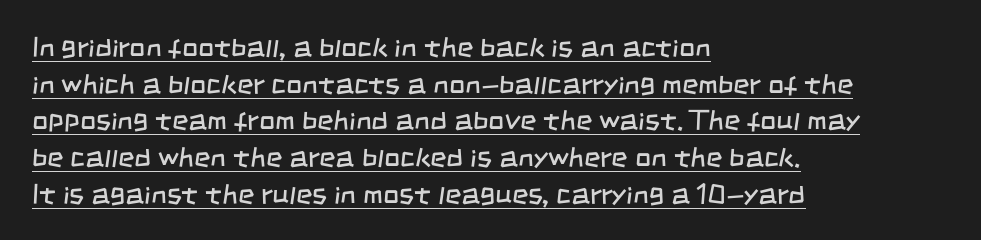
Q: Is the text bold? A: No.
Q: Is the typeface a serif or a sans-serif typeface? A: Sans-serif.
Q: Is the text underlined? A: Yes.
Q: How is the paragraph aligned? A: Left-aligned.
Q: Is the spacing between letters normal or unusually wide? A: Normal.
Q: Is the spacing between lines tight, normal or loose? A: Normal.
Q: Width (condensed, normal, or wide)? A: Condensed.
Q: Stroke contrast? A: Low.
Q: x-height? A: Large.
Q: Monospaced? A: No.
